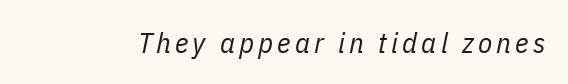
{"italic": "yes", "lean": "right", "slant_degrees": 11, "bold": "no", "weight": "regular", "width": "condensed", "stroke_contrast": "low", "x_height": "medium", "monospaced": "no", "underline": "no", "glyph_px": 29}
